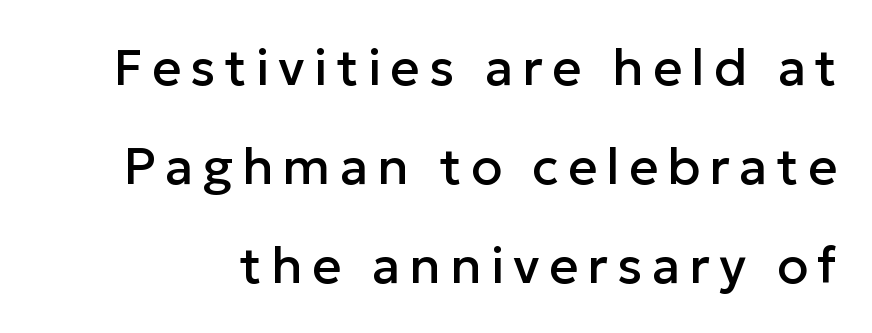
{"serif": "no", "italic": "no", "width": "normal", "stroke_contrast": "low", "x_height": "medium", "monospaced": "no", "underline": "no", "line_spacing": "loose", "line_spacing_ratio": 1.94, "glyph_px": 51}
